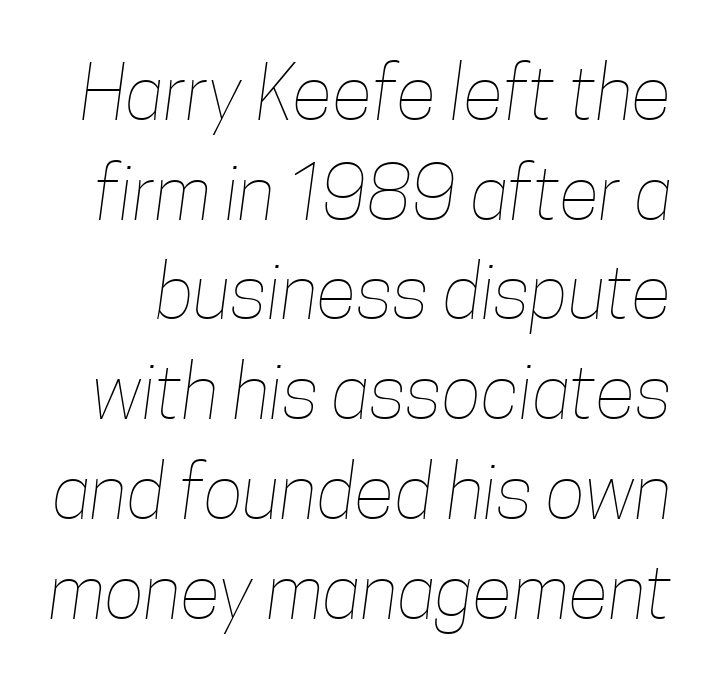
Q: Is the text bold? A: No.
Q: Is the text underlined? A: No.
Q: Is the spacing between letters normal or unusually wide? A: Normal.
Q: Is the spacing between lines tight, normal or loose? A: Normal.
Q: Width (condensed, normal, or wide)? A: Condensed.
Q: Stroke contrast? A: Low.
Q: x-height? A: Medium.
Q: Monospaced? A: No.
